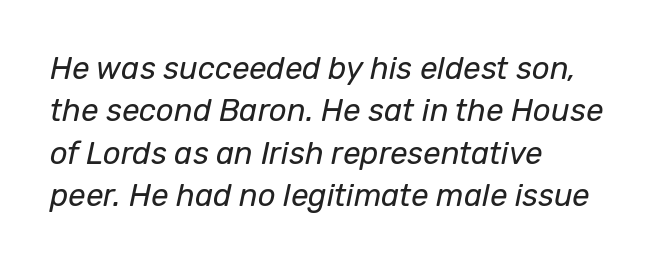
{"italic": "yes", "lean": "right", "slant_degrees": 12, "bold": "no", "weight": "regular", "width": "normal", "stroke_contrast": "low", "x_height": "medium", "monospaced": "no", "underline": "no", "align": "left", "line_spacing": "normal", "line_spacing_ratio": 1.37, "letter_spacing": "normal", "letter_spacing_em": 0.0, "glyph_px": 31}
